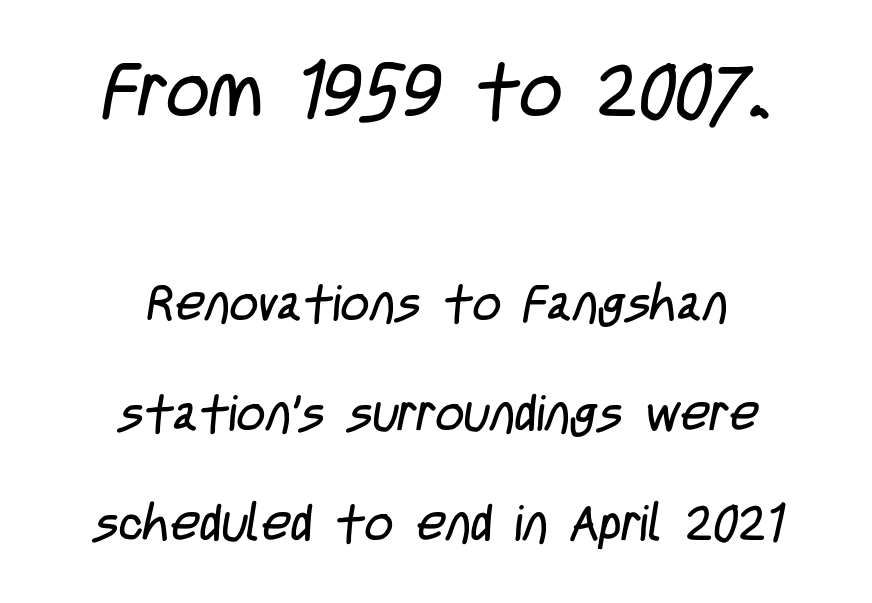
{"serif": "no", "bold": "no", "weight": "regular", "width": "condensed", "stroke_contrast": "low", "x_height": "large", "monospaced": "no", "underline": "no", "align": "center", "line_spacing": "loose", "line_spacing_ratio": 2.2, "letter_spacing": "normal", "letter_spacing_em": 0.0, "larger_block": "first", "size_ratio": 1.5, "glyph_px": 75}
